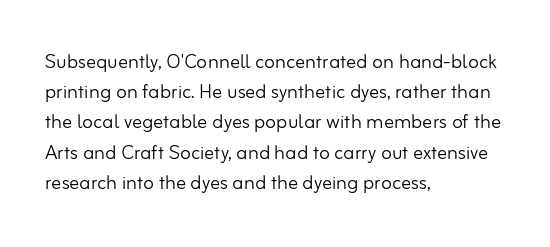
{"italic": "no", "bold": "no", "underline": "no", "align": "left", "line_spacing_ratio": 1.21, "letter_spacing": "normal", "letter_spacing_em": 0.0, "glyph_px": 25}
